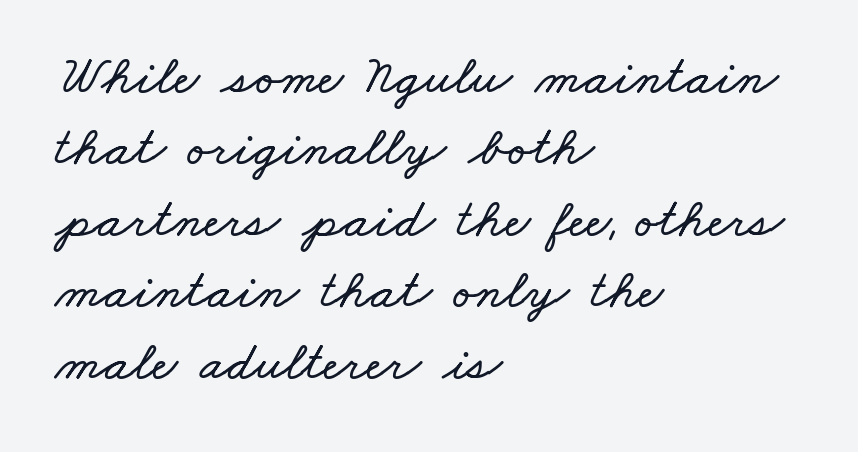
{"width": "wide", "stroke_contrast": "low", "x_height": "small", "monospaced": "no", "underline": "no", "align": "left", "line_spacing": "normal", "line_spacing_ratio": 1.3, "letter_spacing": "normal", "letter_spacing_em": 0.0, "glyph_px": 55}
